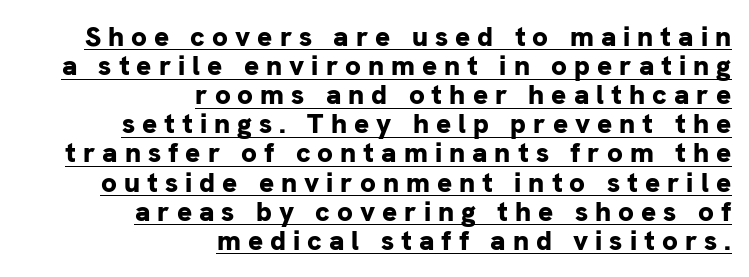
{"serif": "no", "italic": "no", "bold": "yes", "weight": "bold", "width": "normal", "stroke_contrast": "low", "x_height": "medium", "monospaced": "no", "underline": "yes", "align": "right", "line_spacing": "tight", "line_spacing_ratio": 1.04, "letter_spacing": "wide", "letter_spacing_em": 0.25, "glyph_px": 28}
